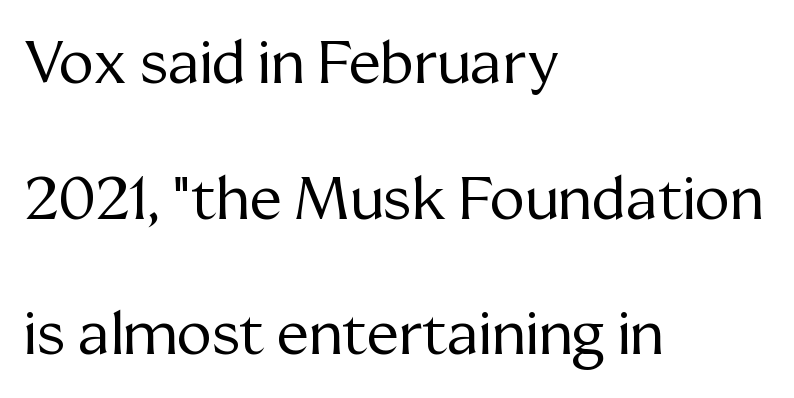
The glyphs are unaccompanied by any horizontal stroke below them. Observe the ordinary spacing: letters are neighbours, not strangers. Students, observe: this is what heavily led, spacious text looks like. The type family on display is of the serif kind.
